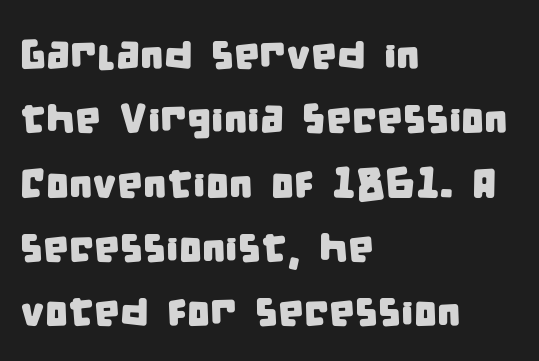
Q: Is the typeface a serif or a sans-serif typeface? A: Sans-serif.
Q: Is the text underlined? A: No.
Q: How is the paragraph aligned? A: Left-aligned.
Q: Is the spacing between letters normal or unusually wide? A: Normal.
Q: Is the spacing between lines tight, normal or loose? A: Normal.
Q: Width (condensed, normal, or wide)? A: Condensed.
Q: Stroke contrast? A: Low.
Q: x-height? A: Large.
Q: Monospaced? A: No.
